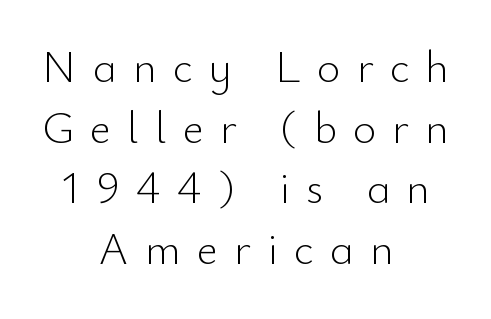
The image shows 45 px light sans-serif type, upright; set centered, normal line spacing (1.35x), unusually wide letter spacing (+0.36 em), not underlined; low stroke contrast and a small x-height.
